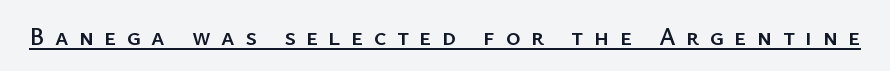
Short note: letters widely spaced. Decoration check: the copy is underlined. Designer's note — italics off, roman on.
